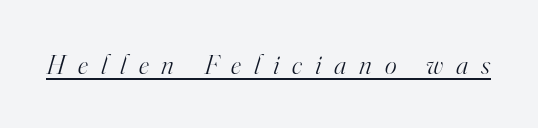
{"serif": "yes", "italic": "yes", "lean": "right", "slant_degrees": 16, "bold": "no", "weight": "light", "width": "normal", "stroke_contrast": "high", "x_height": "small", "monospaced": "no", "underline": "yes", "letter_spacing": "wide", "letter_spacing_em": 0.46, "glyph_px": 28}
